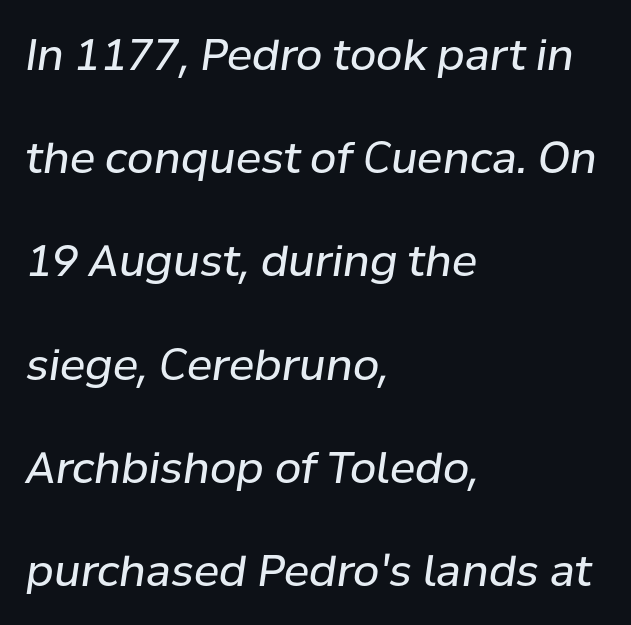
{"italic": "yes", "lean": "right", "slant_degrees": 8, "bold": "no", "weight": "regular", "width": "normal", "stroke_contrast": "low", "x_height": "medium", "monospaced": "no", "underline": "no", "align": "left", "line_spacing": "loose", "line_spacing_ratio": 2.4, "letter_spacing": "normal", "letter_spacing_em": 0.0, "glyph_px": 43}
